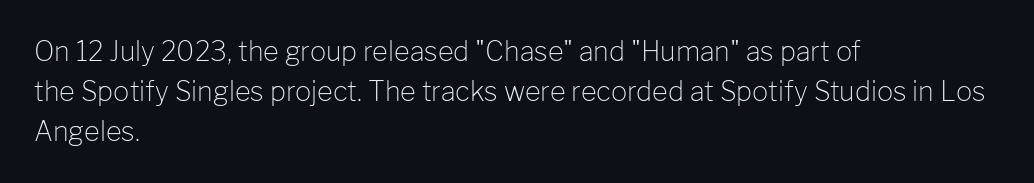
The image shows 27 px text type, upright; set left-aligned, normal line spacing (1.49x), normal letter spacing, not underlined.
